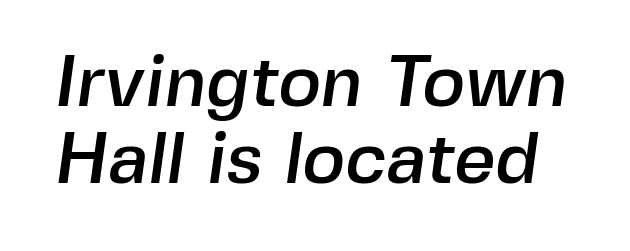
Caption: standard tracking, unaltered. Students, observe: this is what under-led, compact text looks like. Anything drawn beneath the words? Only blank space. You can tell from the bare stems that sans-serif type was used.
